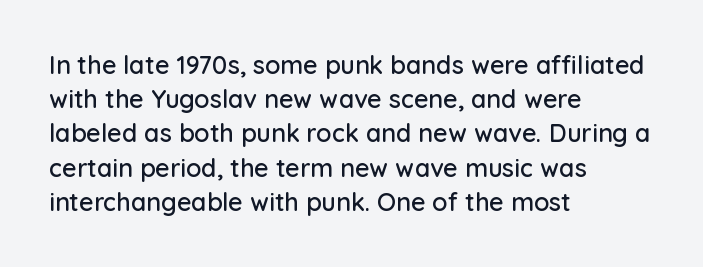
Q: Is the text italic (slanted)? A: No, it is upright.
Q: Is the text underlined? A: No.
Q: How is the paragraph aligned? A: Left-aligned.
Q: Is the spacing between letters normal or unusually wide? A: Normal.
Q: Is the spacing between lines tight, normal or loose? A: Normal.
